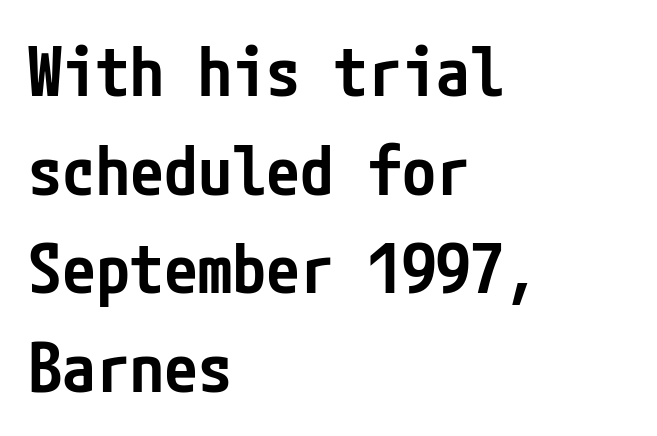
{"serif": "no", "italic": "no", "bold": "semi", "weight": "semibold", "width": "condensed", "stroke_contrast": "low", "x_height": "medium", "underline": "no", "align": "left", "line_spacing": "normal", "line_spacing_ratio": 1.45, "letter_spacing": "normal", "letter_spacing_em": 0.0, "glyph_px": 68}
